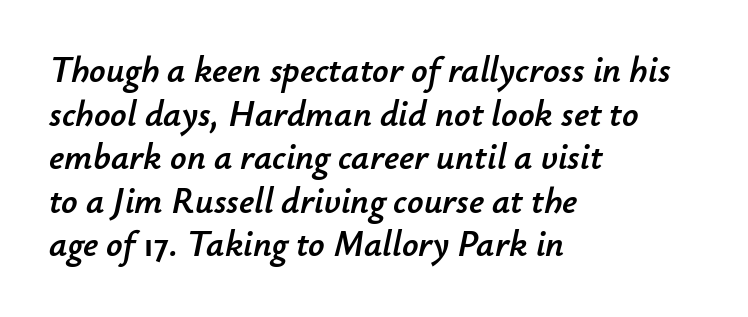
The image shows 36 px text type, italic (leaning right); set left-aligned, line spacing 1.21x, normal letter spacing, not underlined; low stroke contrast and a small x-height.
